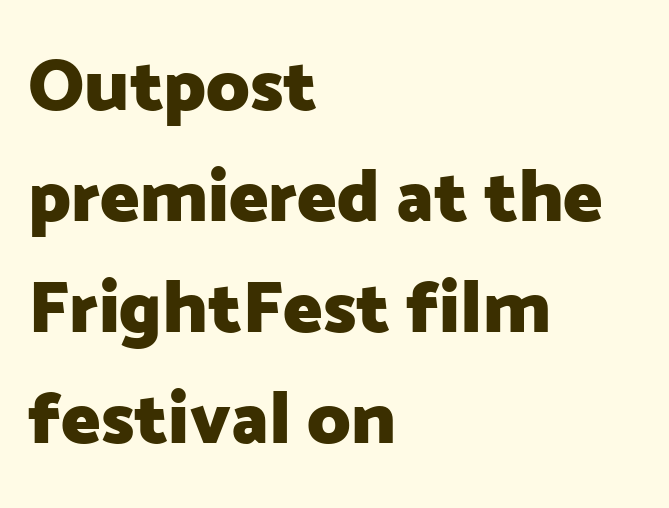
The image shows 74 px heavy sans-serif type, upright; set left-aligned, normal line spacing (1.5x), normal letter spacing, not underlined; low stroke contrast and a medium x-height.
